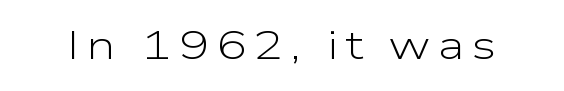
Q: Is the text bold? A: No.
Q: Is the text italic (slanted)? A: No, it is upright.
Q: Is the typeface a serif or a sans-serif typeface? A: Sans-serif.
Q: Is the text underlined? A: No.
Q: Width (condensed, normal, or wide)? A: Wide.
Q: Stroke contrast? A: Low.
Q: x-height? A: Medium.
Q: Monospaced? A: No.
